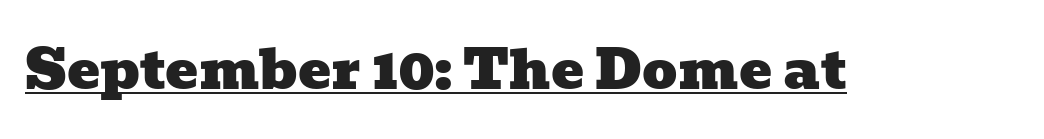
Q: Is the typeface a serif or a sans-serif typeface? A: Serif.
Q: Is the text underlined? A: Yes.
Q: Is the spacing between letters normal or unusually wide? A: Normal.
Q: Width (condensed, normal, or wide)? A: Wide.
Q: Stroke contrast? A: Low.
Q: x-height? A: Medium.
Q: Monospaced? A: No.
